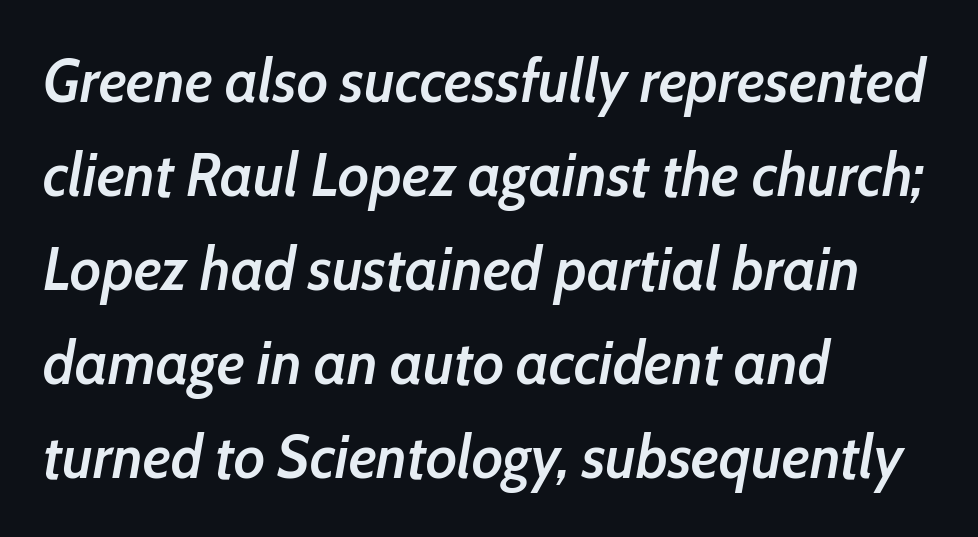
Q: Is the text bold? A: Semi-bold.
Q: Is the text italic (slanted)? A: Yes, it leans right by about 10 degrees.
Q: Is the text underlined? A: No.
Q: How is the paragraph aligned? A: Left-aligned.
Q: Is the spacing between letters normal or unusually wide? A: Normal.
Q: Is the spacing between lines tight, normal or loose? A: Normal.
Q: Width (condensed, normal, or wide)? A: Condensed.
Q: Stroke contrast? A: Low.
Q: x-height? A: Medium.
Q: Monospaced? A: No.
